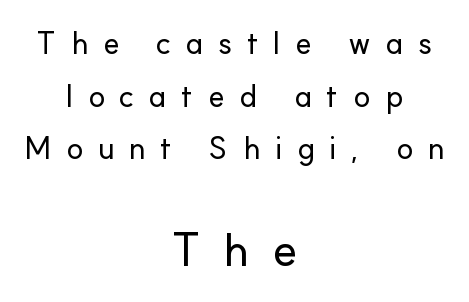
{"serif": "no", "italic": "no", "width": "normal", "stroke_contrast": "low", "x_height": "small", "monospaced": "no", "underline": "no", "align": "center", "line_spacing": "normal", "line_spacing_ratio": 1.7, "letter_spacing": "wide", "letter_spacing_em": 0.47, "larger_block": "second", "size_ratio": 1.52, "glyph_px": 47}
